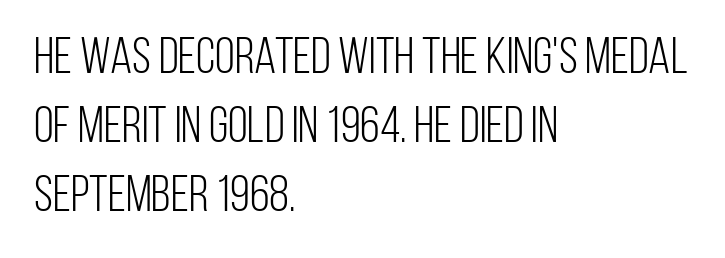
The image shows 51 px light, condensed sans-serif type, upright; set left-aligned, normal line spacing (1.35x), normal letter spacing, not underlined; low stroke contrast and a large x-height.
